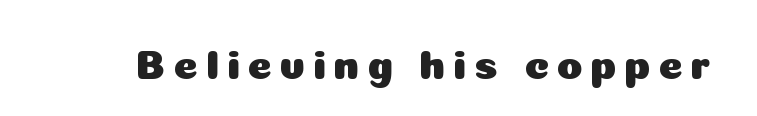
The image shows 42 px sans-serif type, upright; set not underlined; low stroke contrast and a medium x-height.
